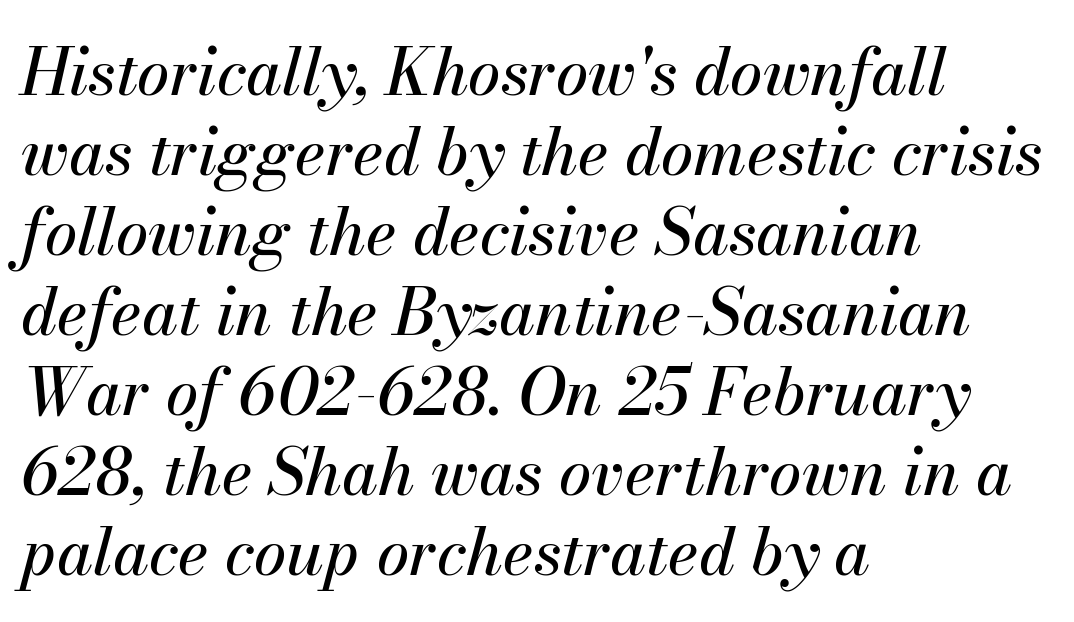
{"italic": "yes", "lean": "right", "slant_degrees": 13, "width": "normal", "stroke_contrast": "medium", "x_height": "small", "monospaced": "no", "underline": "no", "align": "left", "line_spacing_ratio": 1.23, "letter_spacing": "normal", "letter_spacing_em": 0.0, "glyph_px": 65}
